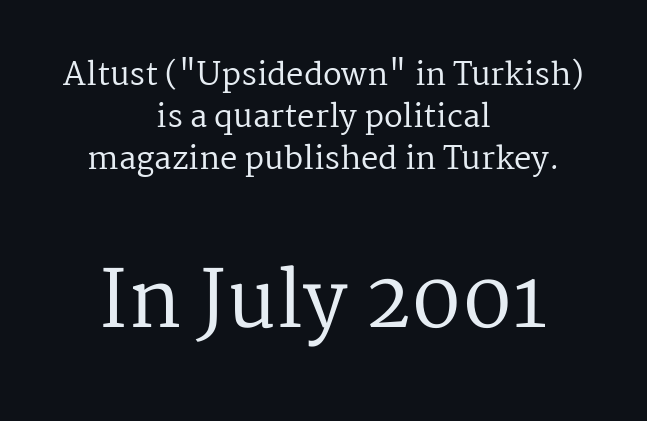
The rendering shows small feet on the letterforms — a serif design. The passage shown is typed in a proportional face where columns would drift. Observe the ordinary spacing: letters are neighbours, not strangers. The block sitting lower on the canvas is the one with enlarged characters.
